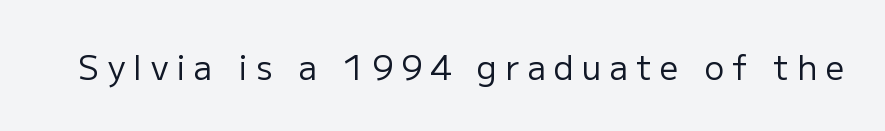
The strokes carry an ordinary text weight at most. The rendering inserts visible extra space after every character. Designer's note — italics off, roman on. Letterform terminals end flat and unadorned throughout the passage. Think of a printed novel: that variable character pitch is what you see here.
